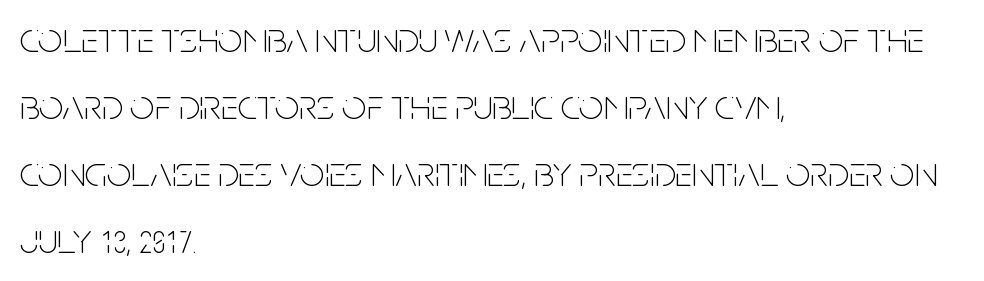
Each word holds together tightly as a unit, with standard inter-letter gaps. Letters rest on an invisible, unmarked baseline. The text was rendered using a sans face with plain stroke endings. Horizontal bands of white between lines are of average thickness.
